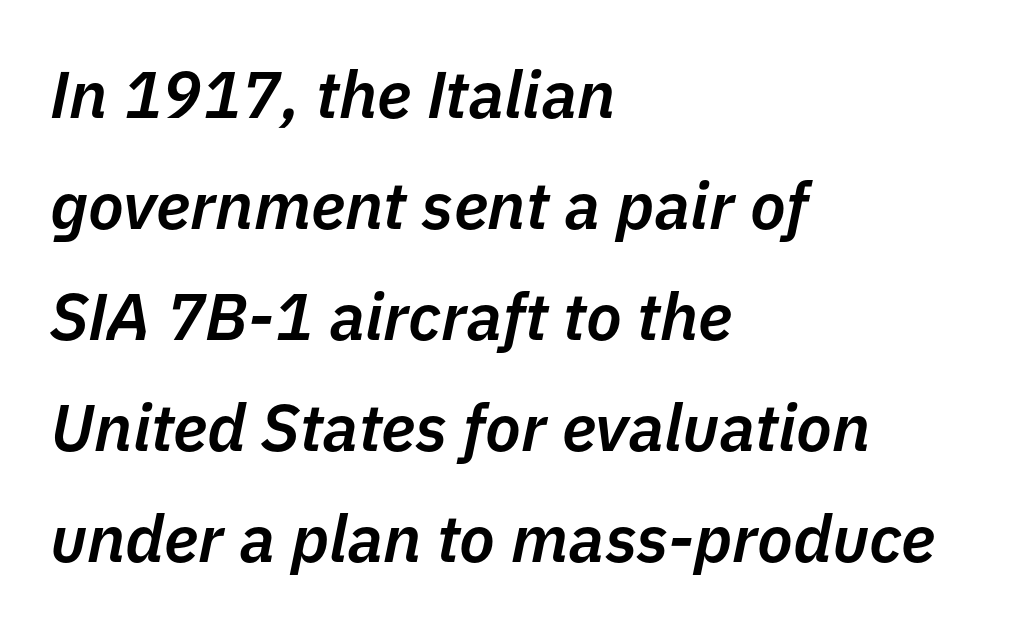
The image shows 66 px semibold type, italic (leaning right); set left-aligned, normal line spacing (1.68x), normal letter spacing, not underlined; low stroke contrast and a medium x-height.
